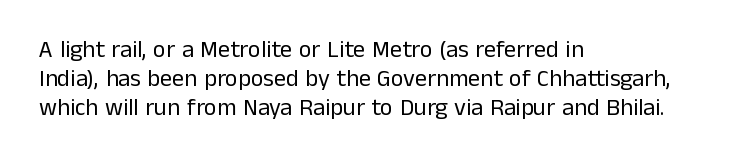
The strokes carry an ordinary text weight at most. Default kerning and tracking; the words read as compact shapes. The gap between lines stays unmarked. Does the lettering tilt? It doesn't — this is upright.
